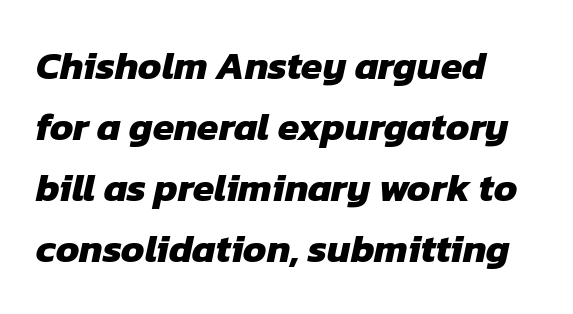
{"serif": "no", "bold": "yes", "weight": "heavy", "width": "normal", "stroke_contrast": "low", "x_height": "medium", "monospaced": "no", "underline": "no", "align": "left", "line_spacing": "normal", "line_spacing_ratio": 1.56, "letter_spacing": "normal", "letter_spacing_em": 0.0, "glyph_px": 39}
